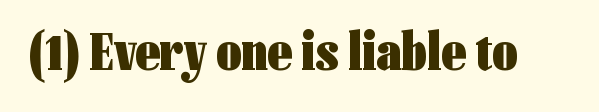
Q: Is the text bold? A: Yes.
Q: Is the text italic (slanted)? A: No, it is upright.
Q: Is the typeface a serif or a sans-serif typeface? A: Sans-serif.
Q: Is the text underlined? A: No.
Q: Is the spacing between letters normal or unusually wide? A: Normal.
Q: Width (condensed, normal, or wide)? A: Condensed.
Q: Stroke contrast? A: Low.
Q: x-height? A: Medium.
Q: Monospaced? A: No.
